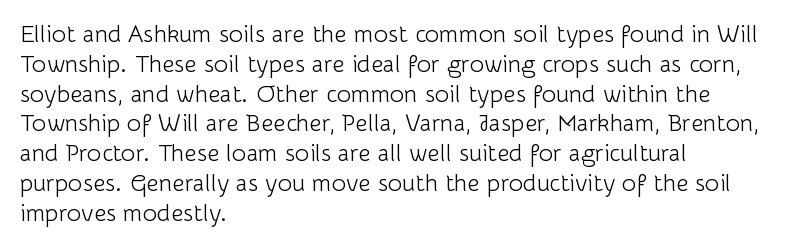
If you drew a line through each stem, it would be perfectly vertical. Tracking value appears to be zero — textbook default spacing. The rag falls on the right side of this text block. The face looks like a standard text weight, possibly lighter. The string is rendered with underlining switched off.
